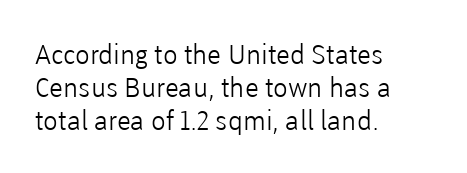
The image shows 27 px text type, upright; set left-aligned, line spacing 1.22x, normal letter spacing, not underlined.
